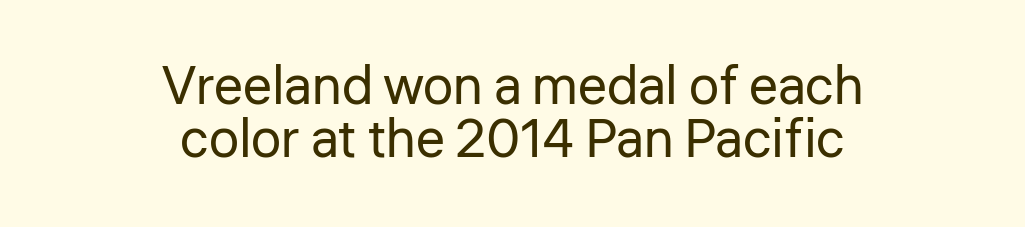
Q: Is the text bold? A: No.
Q: Is the text italic (slanted)? A: No, it is upright.
Q: Is the typeface a serif or a sans-serif typeface? A: Sans-serif.
Q: Is the text underlined? A: No.
Q: How is the paragraph aligned? A: Centered.
Q: Is the spacing between letters normal or unusually wide? A: Normal.
Q: Is the spacing between lines tight, normal or loose? A: Tight.
Q: Width (condensed, normal, or wide)? A: Normal.
Q: Stroke contrast? A: Low.
Q: x-height? A: Medium.
Q: Monospaced? A: No.
